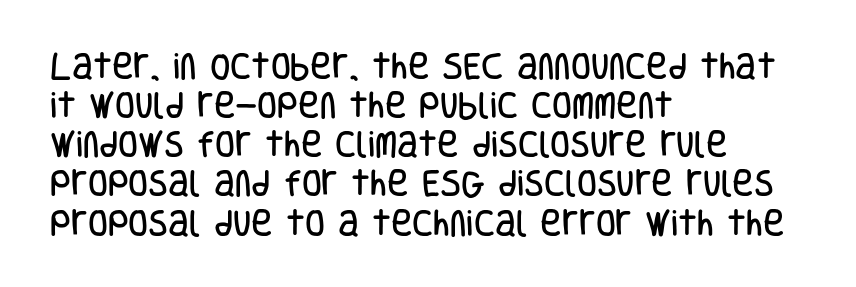
The rendering shows plain stroke endings on the letterforms — a sans-serif design. Default kerning and tracking; the words read as compact shapes. Leading matches the norm, producing a regular column. Each letter keeps its own natural width here, so spacing adapts to shape. The strip under each line holds only bare page.
